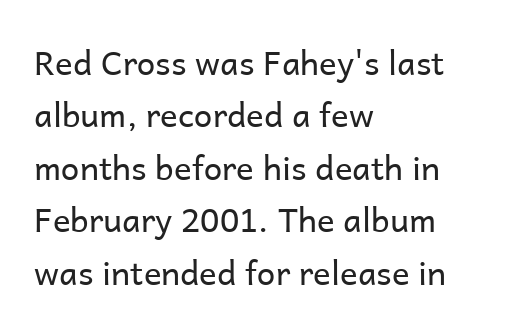
{"serif": "no", "italic": "no", "bold": "no", "weight": "regular", "width": "normal", "stroke_contrast": "low", "x_height": "medium", "monospaced": "no", "underline": "no", "align": "left", "line_spacing": "normal", "line_spacing_ratio": 1.59, "letter_spacing": "normal", "letter_spacing_em": 0.0, "glyph_px": 33}
